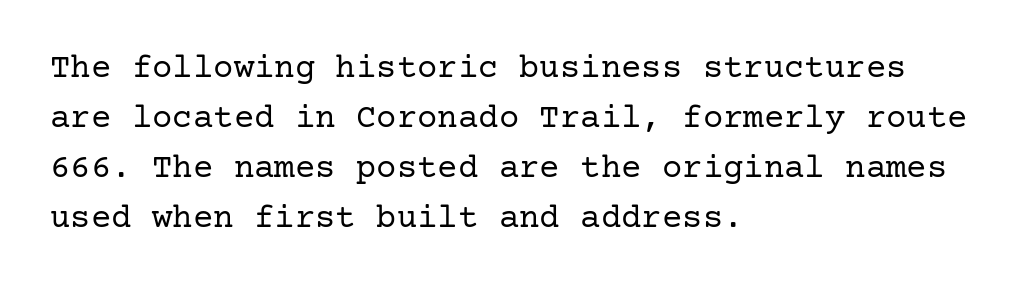
Q: Is the text bold? A: No.
Q: Is the text italic (slanted)? A: No, it is upright.
Q: Is the typeface a serif or a sans-serif typeface? A: Serif.
Q: Is the text underlined? A: No.
Q: How is the paragraph aligned? A: Left-aligned.
Q: Is the spacing between letters normal or unusually wide? A: Normal.
Q: Is the spacing between lines tight, normal or loose? A: Normal.
Q: Width (condensed, normal, or wide)? A: Normal.
Q: Stroke contrast? A: Low.
Q: x-height? A: Medium.
